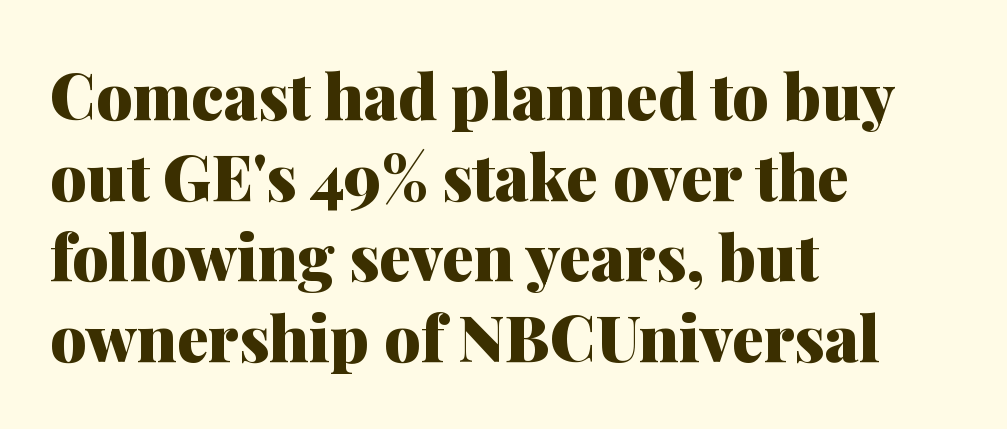
{"serif": "yes", "italic": "no", "bold": "yes", "weight": "heavy", "width": "normal", "stroke_contrast": "medium", "x_height": "medium", "monospaced": "no", "underline": "no", "align": "left", "line_spacing": "normal", "line_spacing_ratio": 1.26, "letter_spacing": "normal", "letter_spacing_em": 0.0, "glyph_px": 64}
